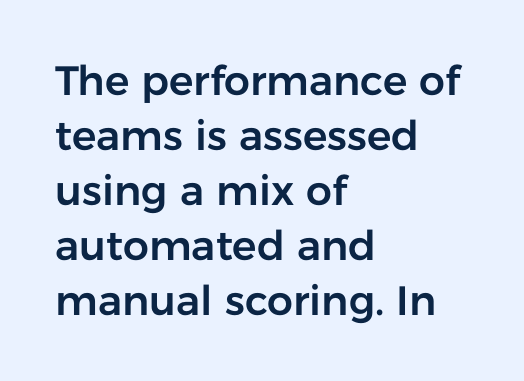
Alignment: flush left. The letters sit at their default tracking, neither squeezed nor spread. This sample keeps an unexceptional amount of space between lines. The axis of the letterforms is exactly vertical.
